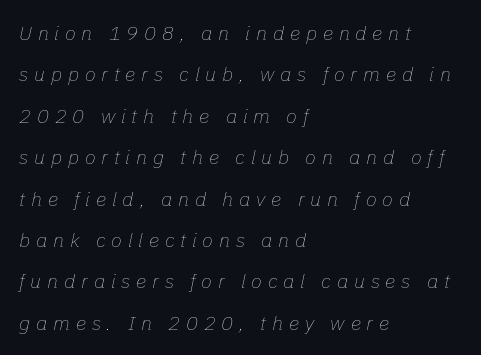
{"italic": "yes", "lean": "right", "slant_degrees": 11, "bold": "no", "underline": "no", "align": "left", "line_spacing": "loose", "line_spacing_ratio": 2.07, "letter_spacing": "wide", "letter_spacing_em": 0.29, "glyph_px": 20}
